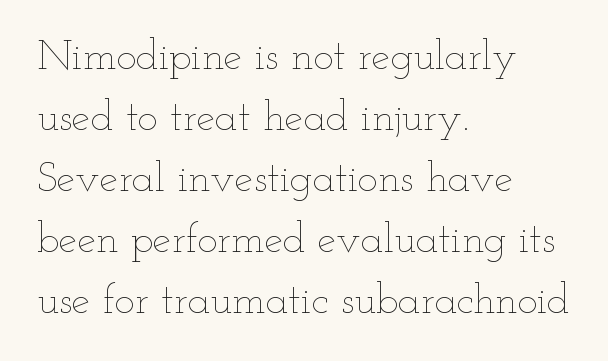
{"italic": "no", "bold": "no", "weight": "thin", "width": "wide", "stroke_contrast": "low", "x_height": "small", "monospaced": "no", "underline": "no", "align": "left", "line_spacing": "normal", "line_spacing_ratio": 1.45, "letter_spacing": "normal", "letter_spacing_em": 0.0, "glyph_px": 42}
